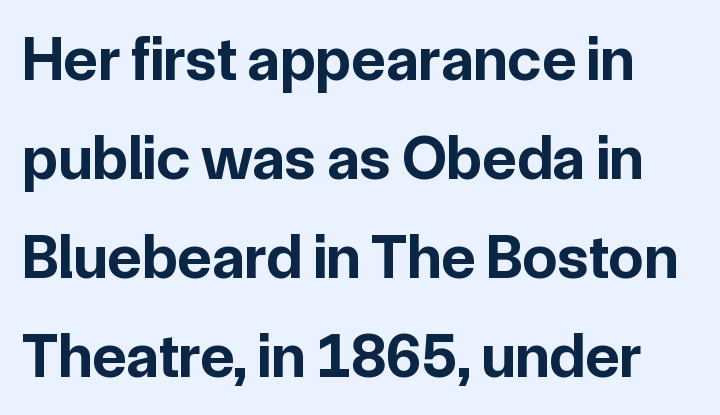
{"serif": "no", "italic": "no", "bold": "yes", "weight": "bold", "width": "normal", "stroke_contrast": "low", "x_height": "medium", "monospaced": "no", "underline": "no", "line_spacing": "normal", "line_spacing_ratio": 1.57, "letter_spacing": "normal", "letter_spacing_em": 0.0, "glyph_px": 63}
